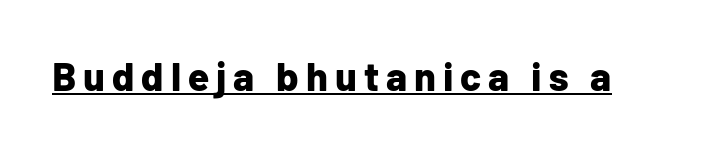
Q: Is the text bold? A: Yes.
Q: Is the text italic (slanted)? A: No, it is upright.
Q: Is the typeface a serif or a sans-serif typeface? A: Sans-serif.
Q: Is the text underlined? A: Yes.
Q: Width (condensed, normal, or wide)? A: Normal.
Q: Stroke contrast? A: Low.
Q: x-height? A: Medium.
Q: Monospaced? A: No.
